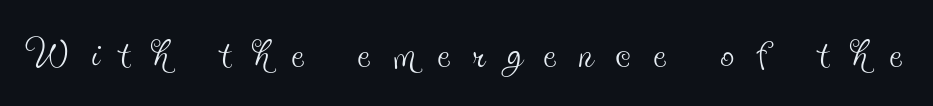
This is not heavy type; no bold has been used. Looks like regular typesetting: each glyph gets only the width it needs. Honestly, there is no underline to notice here at all. Letterform terminals end in serifs throughout the passage.
